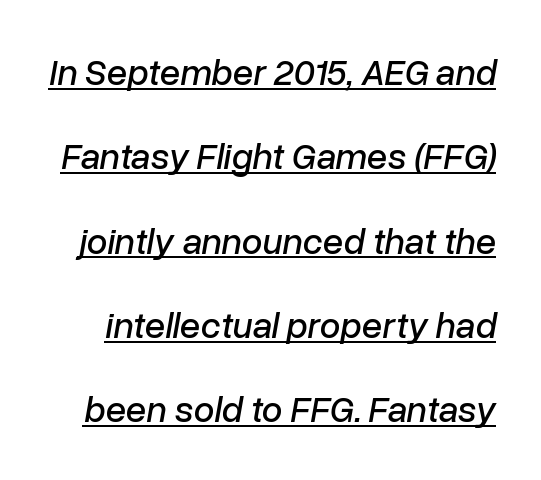
{"italic": "yes", "lean": "right", "slant_degrees": 10, "width": "normal", "stroke_contrast": "low", "x_height": "medium", "monospaced": "no", "underline": "yes", "line_spacing": "loose", "line_spacing_ratio": 2.28, "letter_spacing": "normal", "letter_spacing_em": 0.0, "glyph_px": 37}
